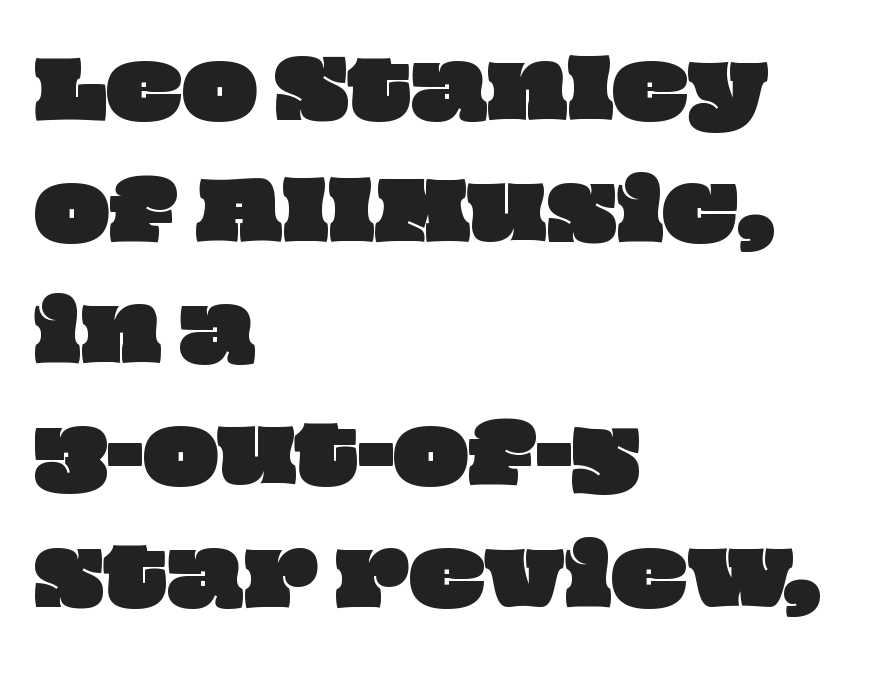
The image shows 79 px wide type; set left-aligned, normal line spacing (1.54x), normal letter spacing, not underlined; low stroke contrast and a large x-height.
